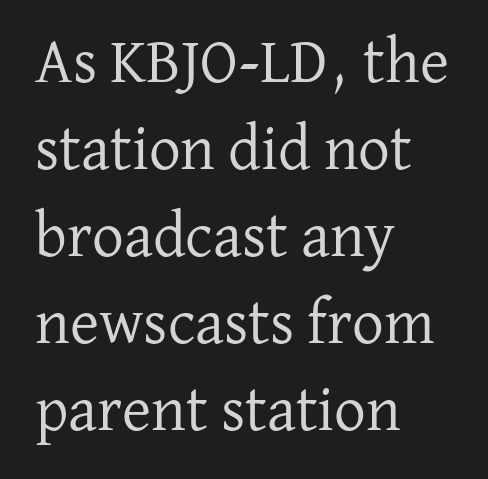
{"serif": "yes", "italic": "no", "bold": "no", "weight": "regular", "width": "normal", "stroke_contrast": "low", "x_height": "medium", "monospaced": "no", "underline": "no", "align": "left", "line_spacing": "normal", "line_spacing_ratio": 1.38, "letter_spacing": "normal", "letter_spacing_em": 0.0, "glyph_px": 63}
